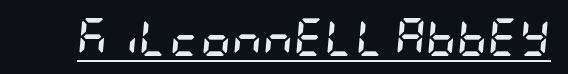
The rendering uses a bold face; every stroke is thick and dark. Yep, that's italic — everything's leaning. Glance below the letters and you will spot a drawn line. These lines keep a tight, regular rhythm from letter to letter.
